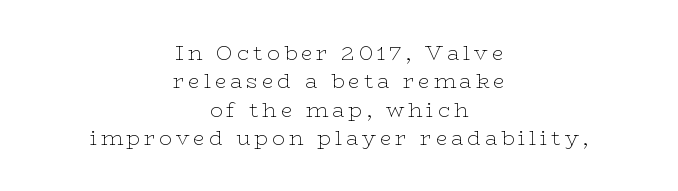
The image shows 21 px text type, upright; set centered, normal line spacing (1.35x), not underlined.
